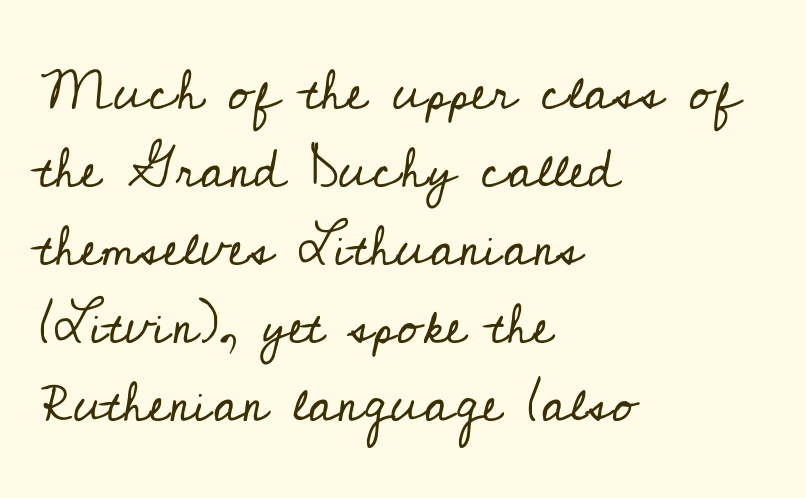
The image shows 55 px regular-weight serif type; set left-aligned, normal line spacing (1.42x), normal letter spacing, not underlined; low stroke contrast and a small x-height.
